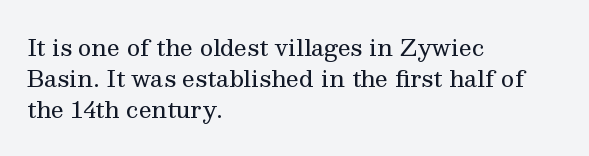
{"italic": "no", "bold": "no", "underline": "no", "align": "left", "line_spacing": "normal", "line_spacing_ratio": 1.35, "letter_spacing": "normal", "letter_spacing_em": 0.0, "glyph_px": 23}
